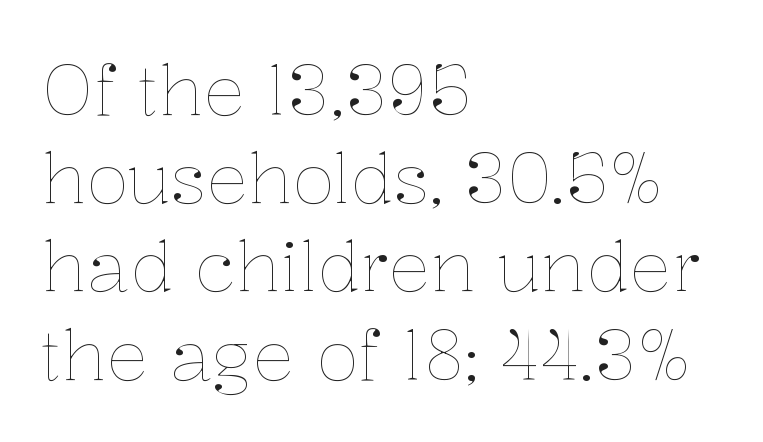
Q: Is the text bold? A: No.
Q: Is the text italic (slanted)? A: No, it is upright.
Q: Is the text underlined? A: No.
Q: How is the paragraph aligned? A: Left-aligned.
Q: Is the spacing between letters normal or unusually wide? A: Normal.
Q: Is the spacing between lines tight, normal or loose? A: Normal.
Q: Width (condensed, normal, or wide)? A: Normal.
Q: Stroke contrast? A: Low.
Q: x-height? A: Medium.
Q: Monospaced? A: No.
